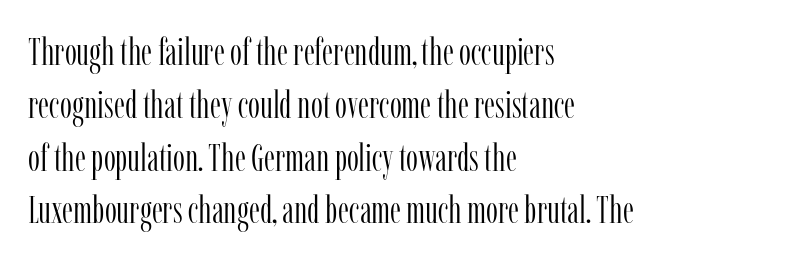
Q: Is the text bold? A: No.
Q: Is the text italic (slanted)? A: No, it is upright.
Q: Is the typeface a serif or a sans-serif typeface? A: Serif.
Q: Is the text underlined? A: No.
Q: How is the paragraph aligned? A: Left-aligned.
Q: Is the spacing between letters normal or unusually wide? A: Normal.
Q: Is the spacing between lines tight, normal or loose? A: Normal.
Q: Width (condensed, normal, or wide)? A: Condensed.
Q: Stroke contrast? A: Low.
Q: x-height? A: Medium.
Q: Monospaced? A: No.
